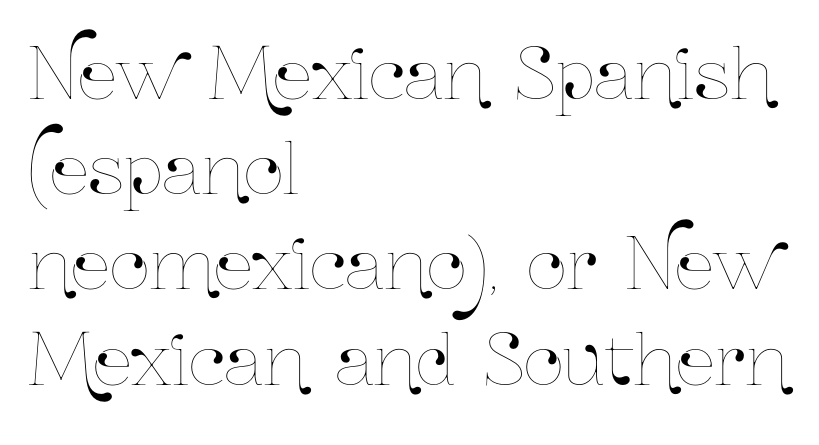
The image shows 70 px condensed type, upright; set left-aligned, normal line spacing (1.36x), normal letter spacing, not underlined; low stroke contrast and a medium x-height.
